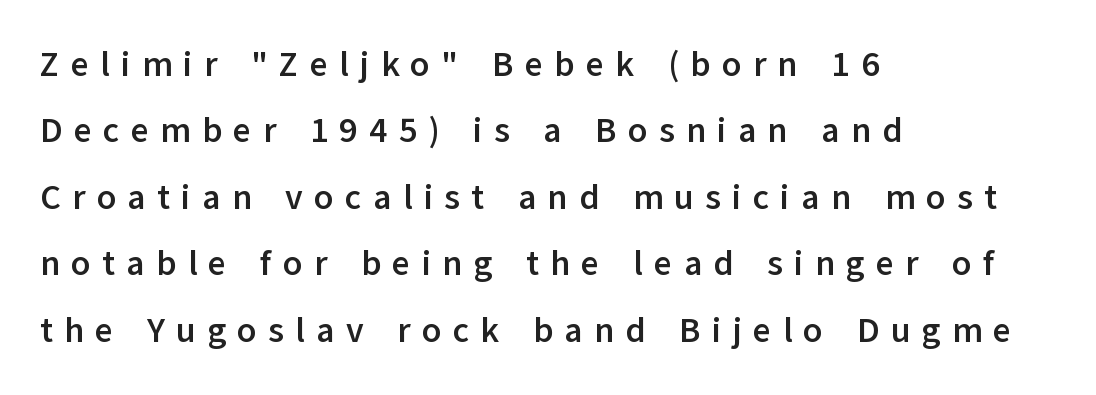
Q: Is the text bold? A: Yes.
Q: Is the text italic (slanted)? A: No, it is upright.
Q: Is the typeface a serif or a sans-serif typeface? A: Sans-serif.
Q: Is the text underlined? A: No.
Q: How is the paragraph aligned? A: Left-aligned.
Q: Is the spacing between letters normal or unusually wide? A: Unusually wide.
Q: Is the spacing between lines tight, normal or loose? A: Loose.
Q: Width (condensed, normal, or wide)? A: Normal.
Q: Stroke contrast? A: Low.
Q: x-height? A: Medium.
Q: Monospaced? A: No.
